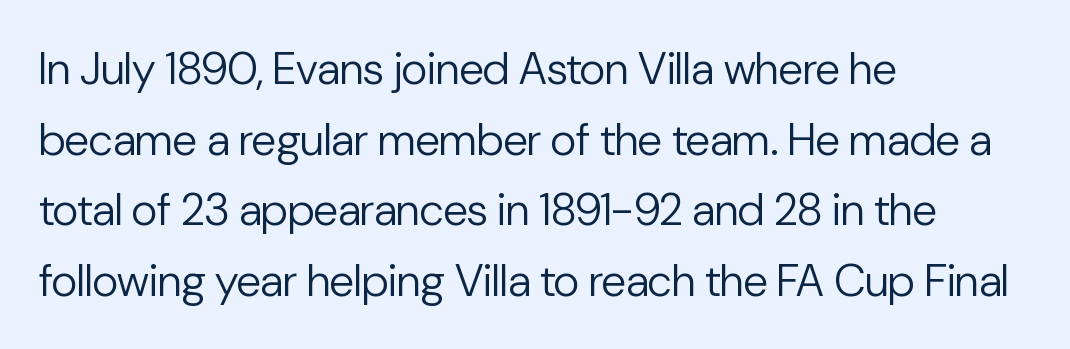
{"serif": "no", "italic": "no", "bold": "no", "weight": "regular", "width": "normal", "stroke_contrast": "low", "x_height": "medium", "monospaced": "no", "underline": "no", "align": "left", "line_spacing": "normal", "line_spacing_ratio": 1.57, "letter_spacing": "normal", "letter_spacing_em": 0.0, "glyph_px": 45}
